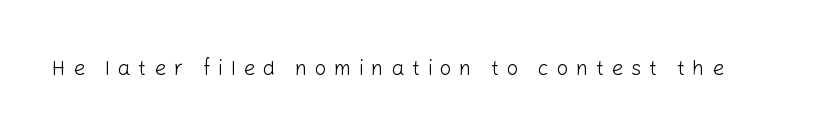
Each stroke keeps to a modest, everyday thickness or less. The letters stand upright; this is a roman face. The tracking reads as deliberately expanded to a designer's eye. Each row of text sits above clean, open space.
